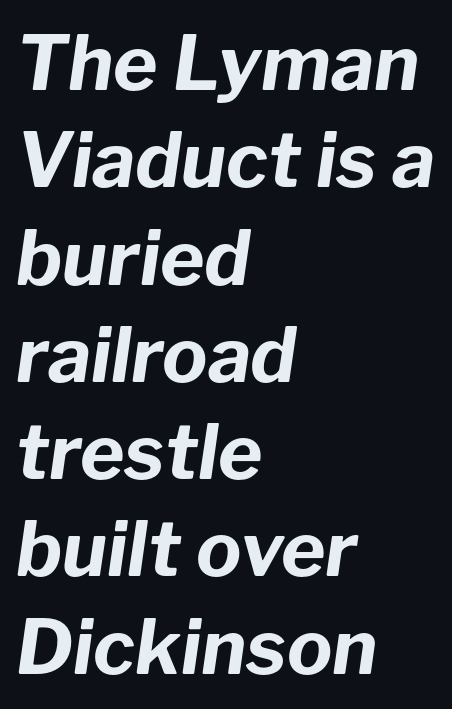
The image shows 76 px bold type, italic (leaning right); set left-aligned, normal line spacing (1.28x), normal letter spacing, not underlined; low stroke contrast and a medium x-height.
